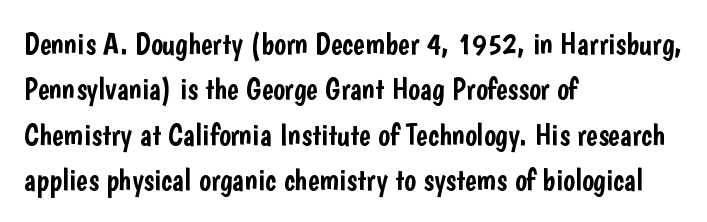
{"serif": "no", "italic": "no", "width": "condensed", "stroke_contrast": "low", "x_height": "medium", "monospaced": "no", "underline": "no", "align": "left", "line_spacing": "normal", "line_spacing_ratio": 1.46, "letter_spacing": "normal", "letter_spacing_em": 0.0, "glyph_px": 31}
